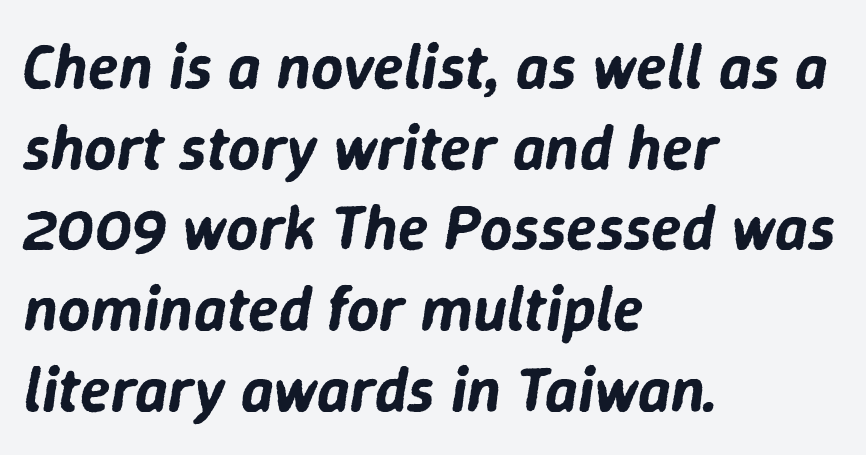
Q: Is the text italic (slanted)? A: Yes, it leans right by about 9 degrees.
Q: Is the text underlined? A: No.
Q: How is the paragraph aligned? A: Left-aligned.
Q: Is the spacing between letters normal or unusually wide? A: Normal.
Q: Is the spacing between lines tight, normal or loose? A: Normal.
Q: Width (condensed, normal, or wide)? A: Normal.
Q: Stroke contrast? A: Low.
Q: x-height? A: Medium.
Q: Monospaced? A: No.
